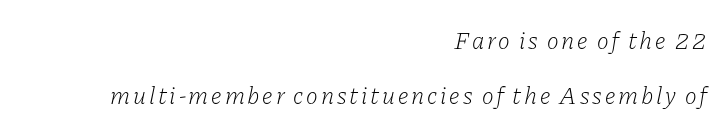
The image shows 25 px text type, italic (leaning right); set right-aligned, loose line spacing (2.22x), not underlined.
